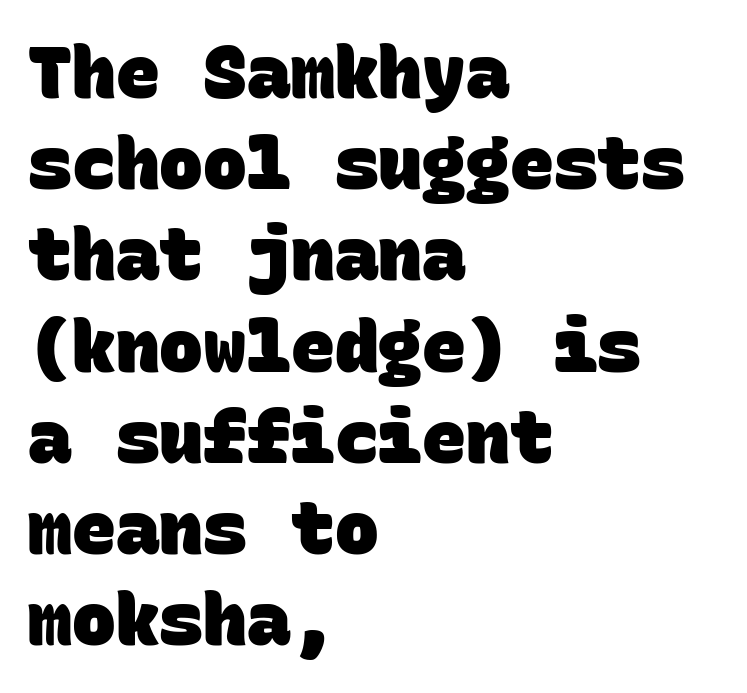
The image shows 73 px heavy sans-serif type, monospaced; set left-aligned, normal line spacing (1.25x), normal letter spacing, not underlined; low stroke contrast and a large x-height.
